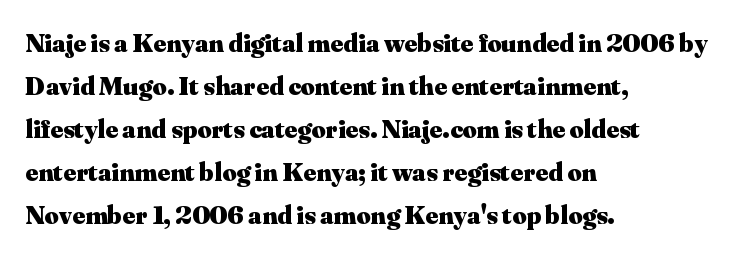
Typesetter's note: full bold, strokes at maximum text heaviness. Quick note: interline space is typical. Compared with a centered layout, this one pins lines to the left instead. Tall strokes in this sample are plumb rather than angled. The tracking reads as untouched default to a designer's eye. Has an underline been added? It has not.
